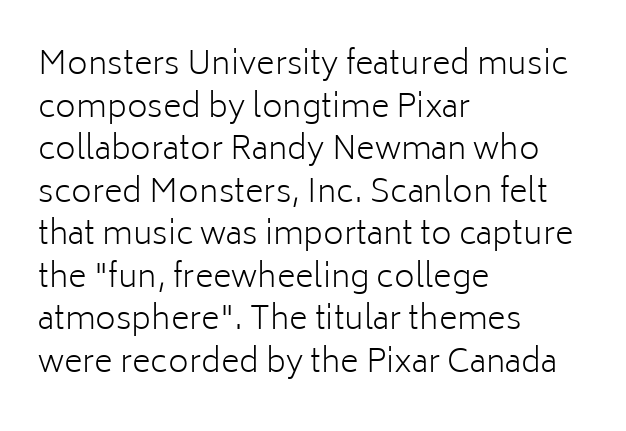
The image shows 32 px light sans-serif type, upright; set left-aligned, normal line spacing (1.33x), normal letter spacing, not underlined; low stroke contrast and a medium x-height.
